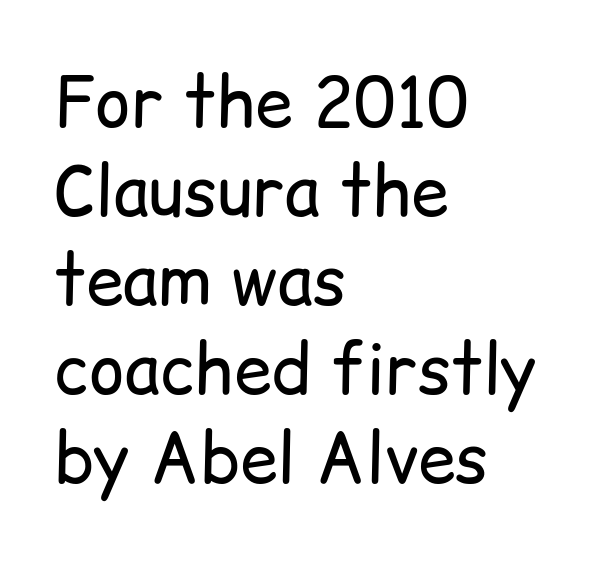
The specimen omits any rule beneath the text block's lines. Type style note: lacks serifs. Casual observation: everything's shoved over to the left. Vertical strokes here are truly vertical. The rendering uses natural spacing where letterforms have individual widths.
